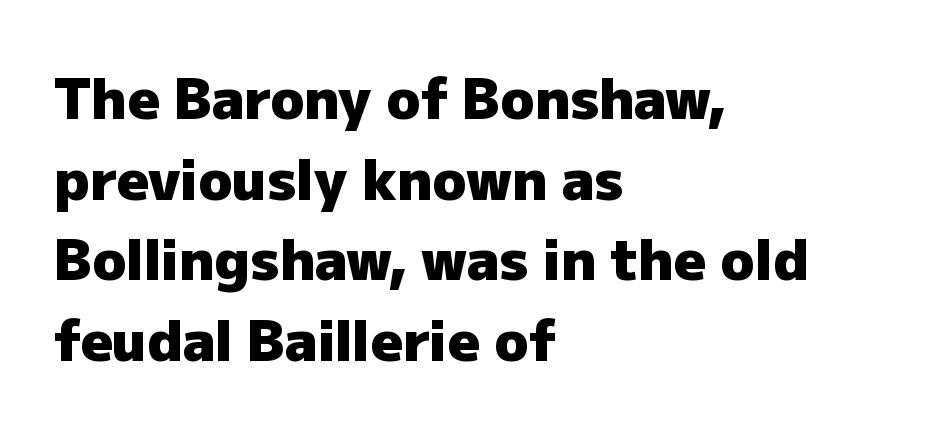
Q: Is the text bold? A: Yes.
Q: Is the text italic (slanted)? A: No, it is upright.
Q: Is the typeface a serif or a sans-serif typeface? A: Sans-serif.
Q: Is the text underlined? A: No.
Q: How is the paragraph aligned? A: Left-aligned.
Q: Is the spacing between letters normal or unusually wide? A: Normal.
Q: Is the spacing between lines tight, normal or loose? A: Normal.
Q: Width (condensed, normal, or wide)? A: Normal.
Q: Stroke contrast? A: Low.
Q: x-height? A: Medium.
Q: Monospaced? A: No.
